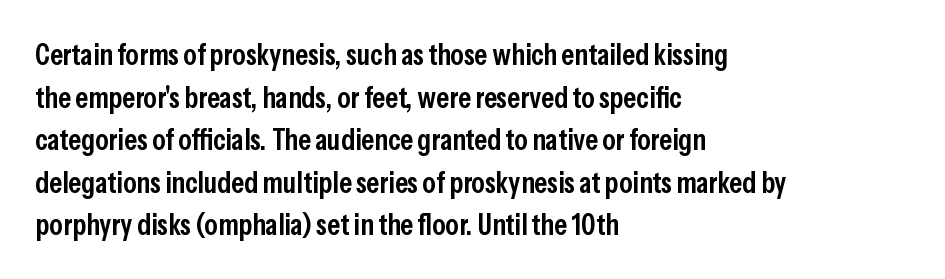
Q: Is the text bold? A: Semi-bold.
Q: Is the text italic (slanted)? A: No, it is upright.
Q: Is the typeface a serif or a sans-serif typeface? A: Sans-serif.
Q: Is the text underlined? A: No.
Q: How is the paragraph aligned? A: Left-aligned.
Q: Is the spacing between letters normal or unusually wide? A: Normal.
Q: Is the spacing between lines tight, normal or loose? A: Normal.
Q: Width (condensed, normal, or wide)? A: Condensed.
Q: Stroke contrast? A: Low.
Q: x-height? A: Medium.
Q: Monospaced? A: No.
